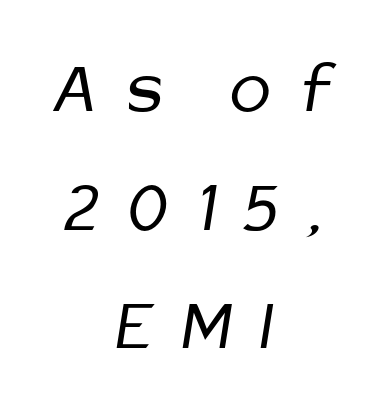
The image shows 76 px regular-weight, condensed sans-serif type; set centered, normal line spacing (1.56x), unusually wide letter spacing (+0.39 em), not underlined; low stroke contrast and a medium x-height.
